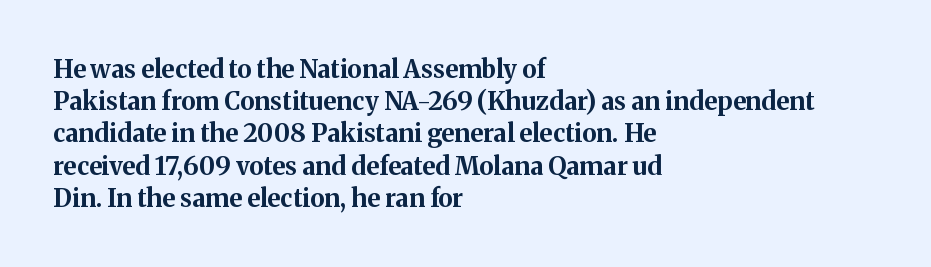
The image shows 25 px bold type, upright; set left-aligned, normal line spacing (1.29x), normal letter spacing, not underlined.
